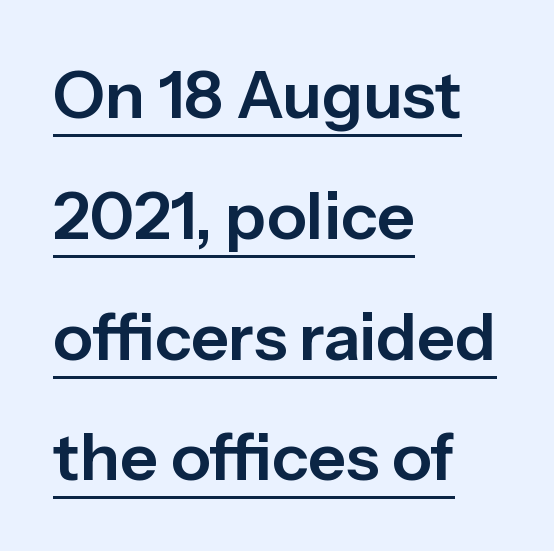
Q: Is the text italic (slanted)? A: No, it is upright.
Q: Is the typeface a serif or a sans-serif typeface? A: Sans-serif.
Q: Is the text underlined? A: Yes.
Q: How is the paragraph aligned? A: Left-aligned.
Q: Is the spacing between letters normal or unusually wide? A: Normal.
Q: Width (condensed, normal, or wide)? A: Normal.
Q: Stroke contrast? A: Low.
Q: x-height? A: Medium.
Q: Monospaced? A: No.
